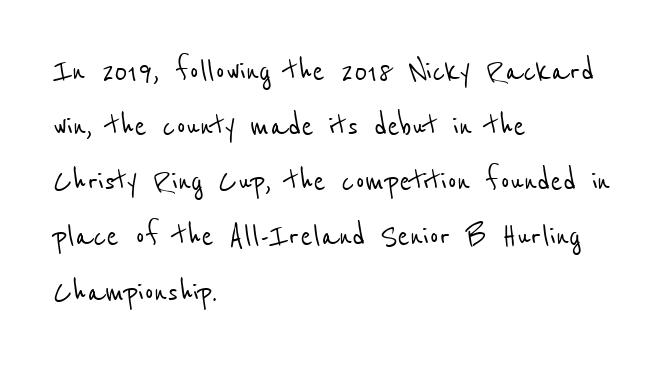
The image shows 37 px condensed sans-serif type; set left-aligned, normal line spacing (1.49x), normal letter spacing, not underlined; low stroke contrast and a medium x-height.
